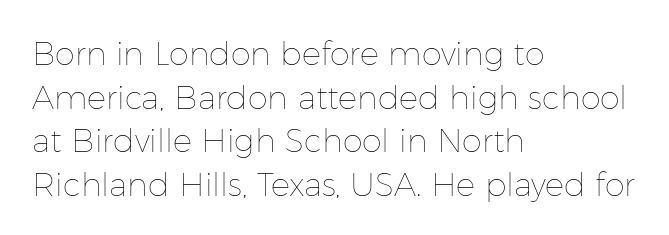
Q: Is the text bold? A: No.
Q: Is the text italic (slanted)? A: No, it is upright.
Q: Is the text underlined? A: No.
Q: How is the paragraph aligned? A: Left-aligned.
Q: Is the spacing between letters normal or unusually wide? A: Normal.
Q: Is the spacing between lines tight, normal or loose? A: Normal.
Q: Width (condensed, normal, or wide)? A: Normal.
Q: Stroke contrast? A: Low.
Q: x-height? A: Medium.
Q: Monospaced? A: No.
